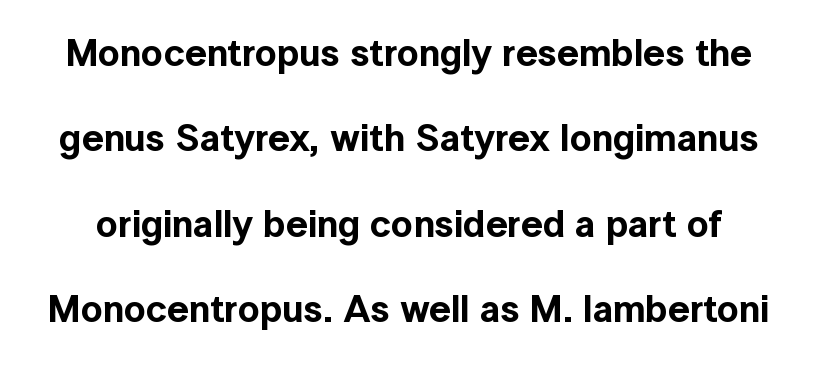
Q: Is the text italic (slanted)? A: No, it is upright.
Q: Is the typeface a serif or a sans-serif typeface? A: Sans-serif.
Q: Is the text underlined? A: No.
Q: Is the spacing between letters normal or unusually wide? A: Normal.
Q: Is the spacing between lines tight, normal or loose? A: Loose.
Q: Width (condensed, normal, or wide)? A: Normal.
Q: x-height? A: Medium.
Q: Monospaced? A: No.
